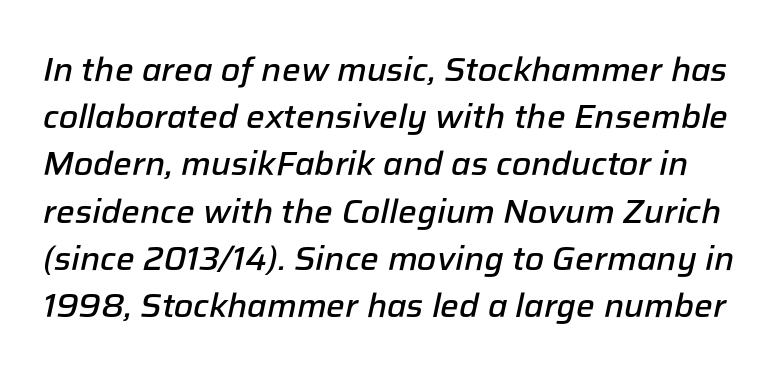
The horizontal fit of the characters is conventional and even. A typesetter would call this proportional, since set widths differ per character. Look at the stroke-to-counter ratio: somewhat heavy, a semibold. Successive baselines arrive at the customary interval. If you drew a line through each stem, it would be angled. Words float on clear page, feet unadorned.
